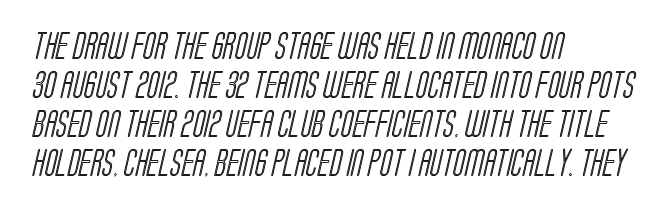
The image shows 27 px text type; set left-aligned, normal line spacing (1.45x), normal letter spacing, not underlined.
